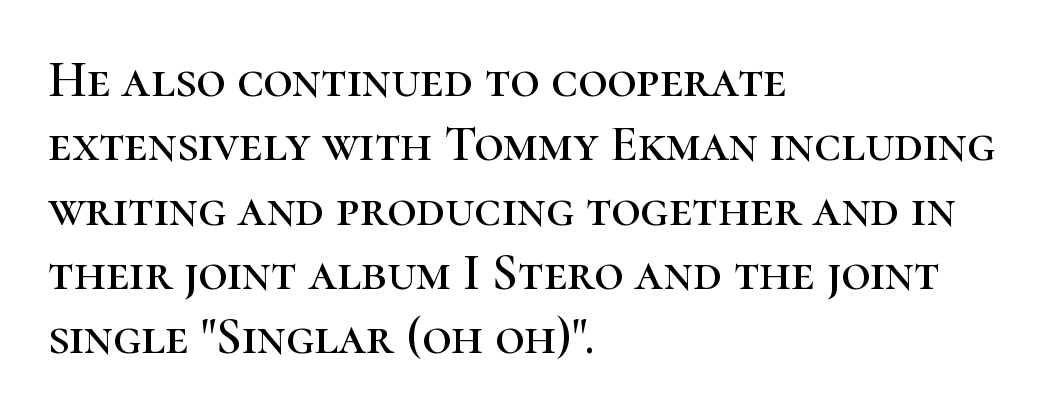
Q: Is the text italic (slanted)? A: No, it is upright.
Q: Is the typeface a serif or a sans-serif typeface? A: Serif.
Q: Is the text underlined? A: No.
Q: How is the paragraph aligned? A: Left-aligned.
Q: Is the spacing between letters normal or unusually wide? A: Normal.
Q: Is the spacing between lines tight, normal or loose? A: Normal.
Q: Width (condensed, normal, or wide)? A: Normal.
Q: Stroke contrast? A: High.
Q: x-height? A: Medium.
Q: Monospaced? A: No.
